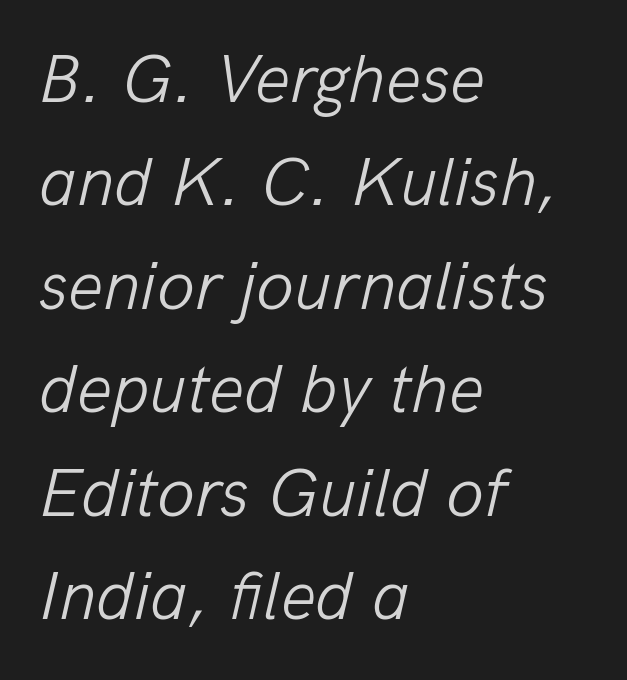
Q: Is the text bold? A: No.
Q: Is the text italic (slanted)? A: Yes, it leans right by about 13 degrees.
Q: Is the text underlined? A: No.
Q: How is the paragraph aligned? A: Left-aligned.
Q: Is the spacing between letters normal or unusually wide? A: Normal.
Q: Is the spacing between lines tight, normal or loose? A: Normal.
Q: Width (condensed, normal, or wide)? A: Normal.
Q: Stroke contrast? A: Low.
Q: x-height? A: Medium.
Q: Monospaced? A: No.
